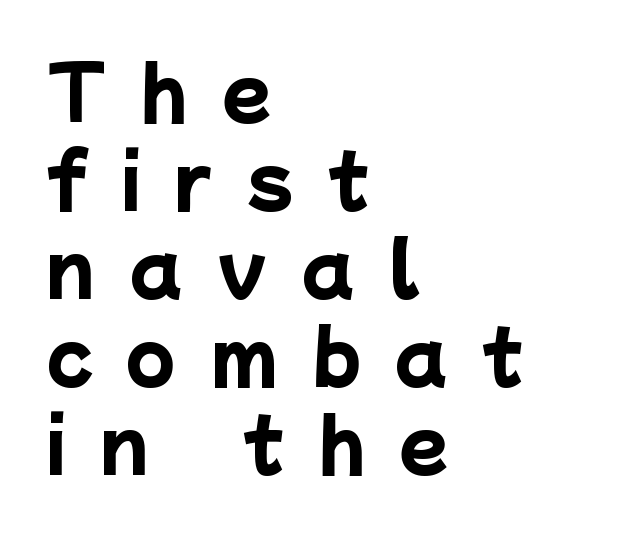
The designer went with a sans here, leaving each stem footless. The letters are spread apart with noticeably loose tracking. Check the space under the baseline: it is left empty. A typesetter would call this proportional, since set widths differ per character. Every letter is thick-stroked: bold, no question. Compared with a centered layout, this one pins lines to the left instead.
